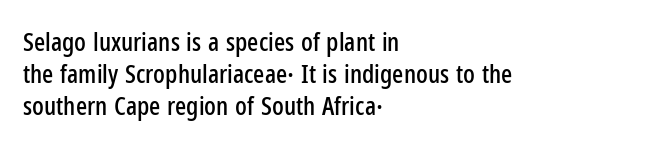
Q: Is the text italic (slanted)? A: No, it is upright.
Q: Is the text underlined? A: No.
Q: How is the paragraph aligned? A: Left-aligned.
Q: Is the spacing between letters normal or unusually wide? A: Normal.
